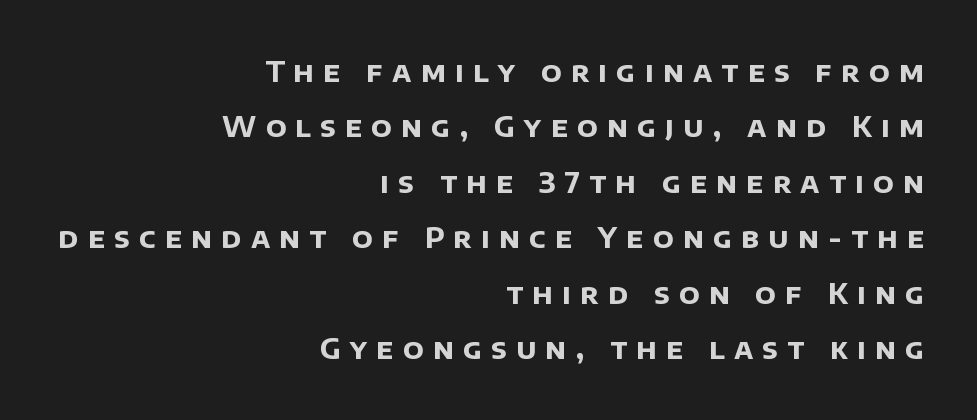
Nothing sits at the stroke ends, so this counts as sans-serif. Display-style spreading of the glyphs; the letterfit is very open. Its strokes are broad and dark, the hallmark of bold type. A typesetter would call this leading open, well beyond the default.
